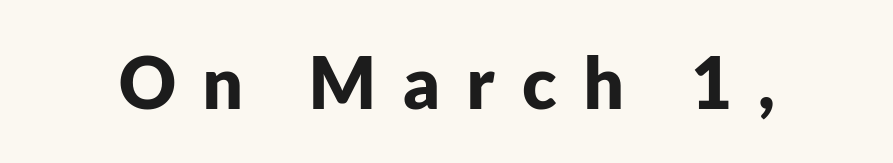
Q: Is the text bold? A: Yes.
Q: Is the text italic (slanted)? A: No, it is upright.
Q: Is the typeface a serif or a sans-serif typeface? A: Sans-serif.
Q: Is the text underlined? A: No.
Q: Is the spacing between letters normal or unusually wide? A: Unusually wide.
Q: Width (condensed, normal, or wide)? A: Normal.
Q: Stroke contrast? A: Low.
Q: x-height? A: Medium.
Q: Monospaced? A: No.
